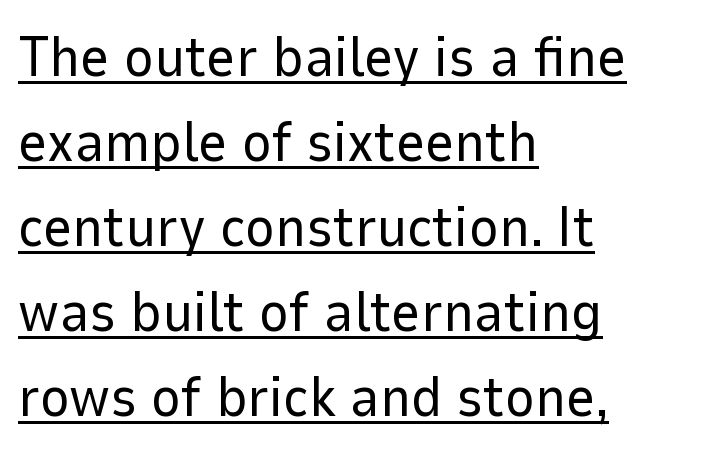
The image shows 57 px regular-weight sans-serif type, upright; set left-aligned, normal line spacing (1.49x), normal letter spacing, underlined; low stroke contrast and a medium x-height.
